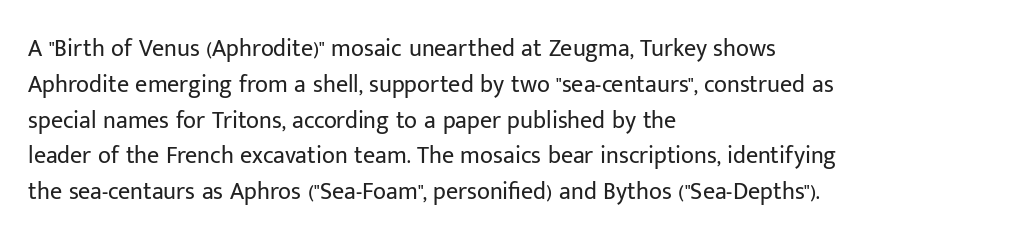
{"italic": "no", "bold": "no", "underline": "no", "align": "left", "line_spacing": "normal", "line_spacing_ratio": 1.49, "letter_spacing": "normal", "letter_spacing_em": 0.0, "glyph_px": 24}
